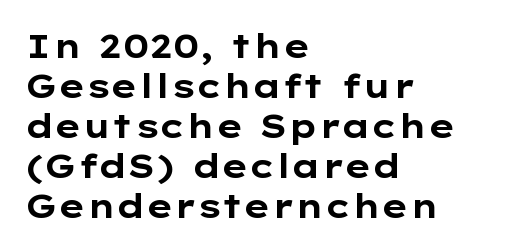
{"serif": "no", "italic": "no", "bold": "yes", "weight": "bold", "width": "wide", "stroke_contrast": "low", "x_height": "medium", "monospaced": "no", "underline": "no", "align": "left", "line_spacing_ratio": 1.21, "letter_spacing": "normal", "letter_spacing_em": 0.0, "glyph_px": 33}
